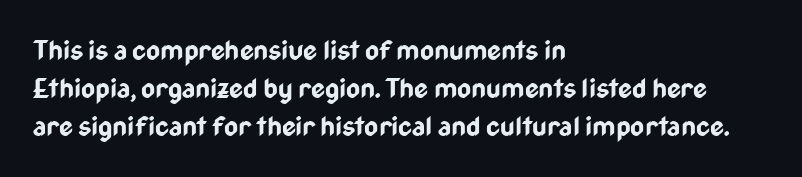
{"italic": "no", "bold": "yes", "underline": "no", "align": "left", "line_spacing": "normal", "line_spacing_ratio": 1.41, "letter_spacing": "normal", "letter_spacing_em": 0.0, "glyph_px": 27}
